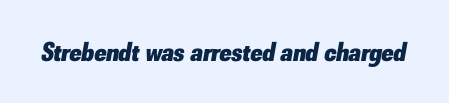
{"italic": "yes", "lean": "right", "slant_degrees": 10, "bold": "yes", "underline": "no", "letter_spacing": "normal", "letter_spacing_em": 0.0, "glyph_px": 27}
